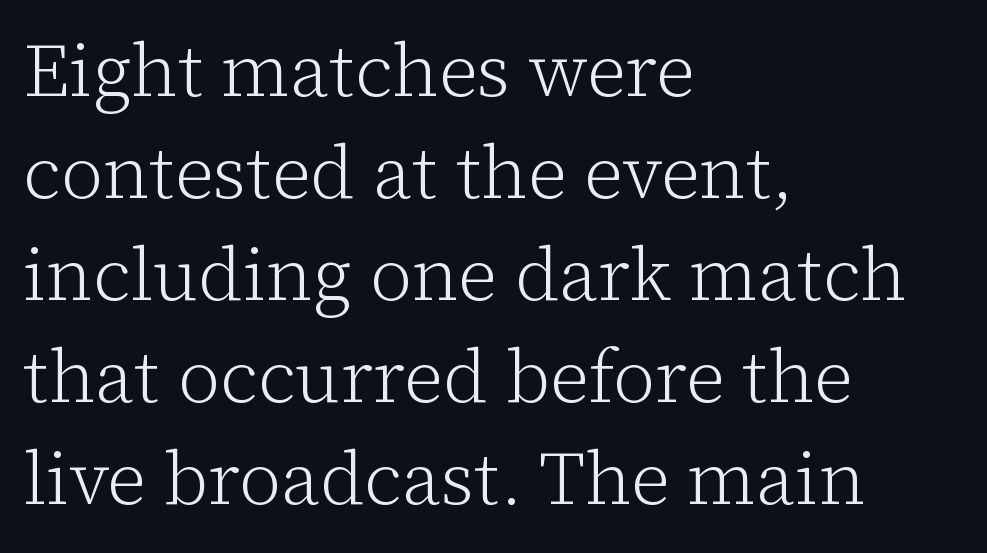
Little horizontal feet cap the strokes, marking this as serif type. Heft: none added — not bold. Each row of text sits above clean, open space. Proportional: the letters do not fall into vertical columns. Vertical spacing — default.
